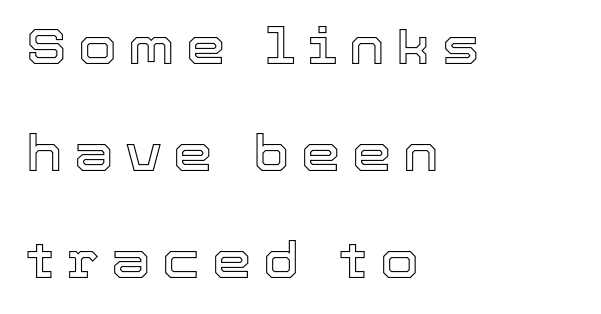
The image shows 50 px text type, upright; set left-aligned, loose line spacing (2.14x), unusually wide letter spacing (+0.23 em), not underlined; a medium x-height.
